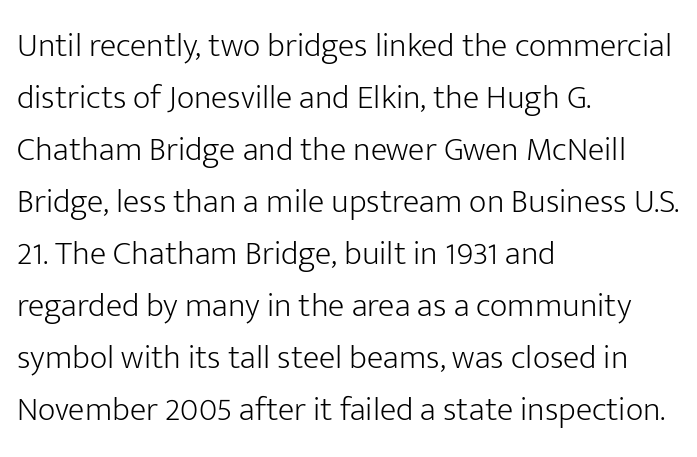
Quick note: not italic, upright. This rendering leaves character spacing at its baseline value. Successive baselines arrive at the customary interval. The typeface has the unassuming heft of standard copy or less. In CSS terms this would be text-align: left. The face used here is proportionally spaced, like ordinary book or web type.
